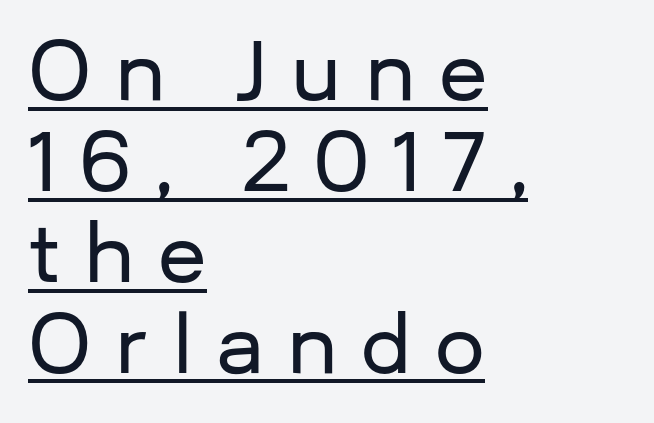
The image shows 79 px sans-serif type, upright; set left-aligned, tight line spacing (1.15x), unusually wide letter spacing (+0.3 em), underlined; low stroke contrast and a medium x-height.
